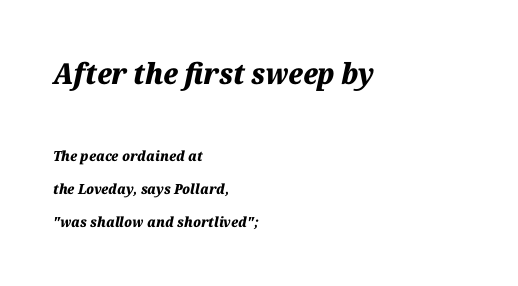
Q: Is the text bold? A: Yes.
Q: Is the text italic (slanted)? A: Yes, it leans right by about 12 degrees.
Q: Is the text underlined? A: No.
Q: How is the paragraph aligned? A: Left-aligned.
Q: Is the spacing between letters normal or unusually wide? A: Normal.
Q: Is the spacing between lines tight, normal or loose? A: Loose.
Q: Which block of text is set in a larger size, the first (top) or the second (bottom)? A: The first (top) one.
Q: Width (condensed, normal, or wide)? A: Normal.
Q: Stroke contrast? A: Medium.
Q: x-height? A: Medium.
Q: Monospaced? A: No.
